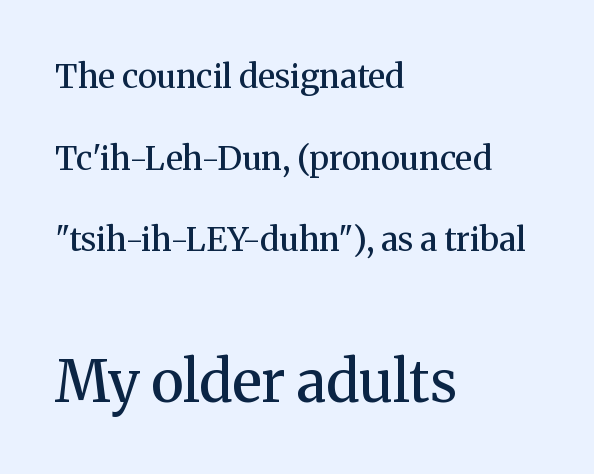
{"serif": "yes", "italic": "no", "bold": "semi", "weight": "semibold", "width": "normal", "stroke_contrast": "medium", "x_height": "medium", "monospaced": "no", "underline": "no", "align": "left", "line_spacing": "loose", "line_spacing_ratio": 2.47, "letter_spacing": "normal", "letter_spacing_em": 0.0, "larger_block": "second", "size_ratio": 1.73, "glyph_px": 57}
